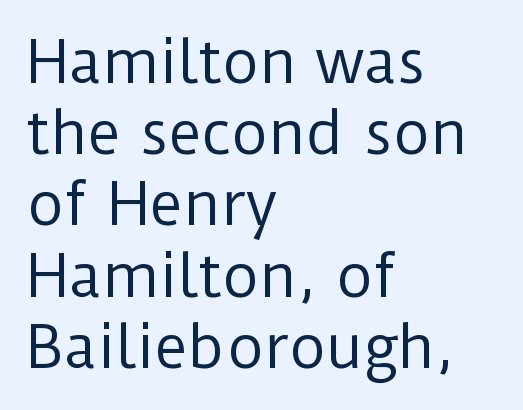
These lines are rendered in a variable-pitch font. Descenders hang freely into open space. Unbolded letterforms with no extra heft. Vertically, the passage feels balanced, rows spaced as you'd expect.
